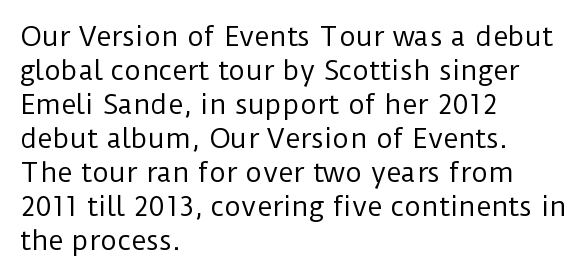
Q: Is the text bold? A: No.
Q: Is the text italic (slanted)? A: No, it is upright.
Q: Is the text underlined? A: No.
Q: How is the paragraph aligned? A: Left-aligned.
Q: Is the spacing between letters normal or unusually wide? A: Normal.
Q: Is the spacing between lines tight, normal or loose? A: Normal.
